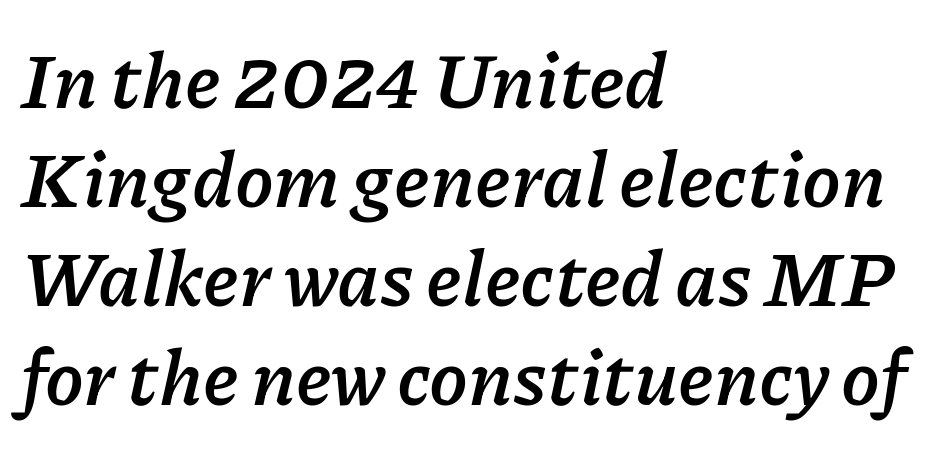
Compared with a centered layout, this one pins lines to the left instead. If you measured baseline to baseline, you'd find a middling distance. Think of a printed novel: that variable character pitch is what you see here. Clear beneath every line of the passage. Default kerning and tracking; the words read as compact shapes.
